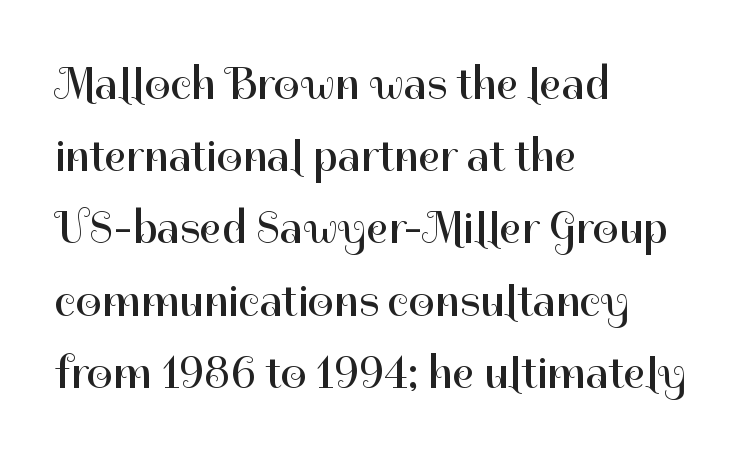
{"serif": "no", "italic": "no", "bold": "no", "weight": "regular", "width": "normal", "stroke_contrast": "high", "x_height": "medium", "monospaced": "no", "underline": "no", "align": "left", "line_spacing": "normal", "line_spacing_ratio": 1.57, "letter_spacing": "normal", "letter_spacing_em": 0.0, "glyph_px": 46}
